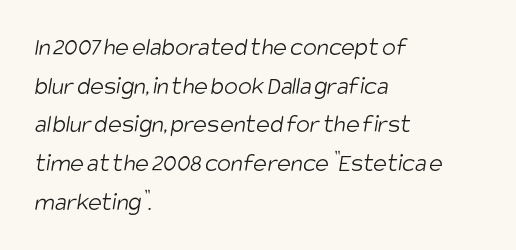
The image shows 26 px text type; set left-aligned, normal line spacing (1.49x), normal letter spacing, not underlined.
